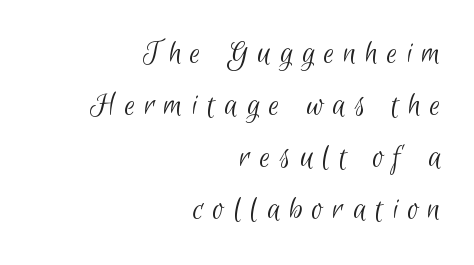
{"serif": "no", "bold": "no", "weight": "light", "width": "condensed", "stroke_contrast": "low", "x_height": "small", "monospaced": "no", "underline": "no", "align": "right", "line_spacing": "normal", "line_spacing_ratio": 1.49, "letter_spacing": "wide", "letter_spacing_em": 0.26, "glyph_px": 35}
